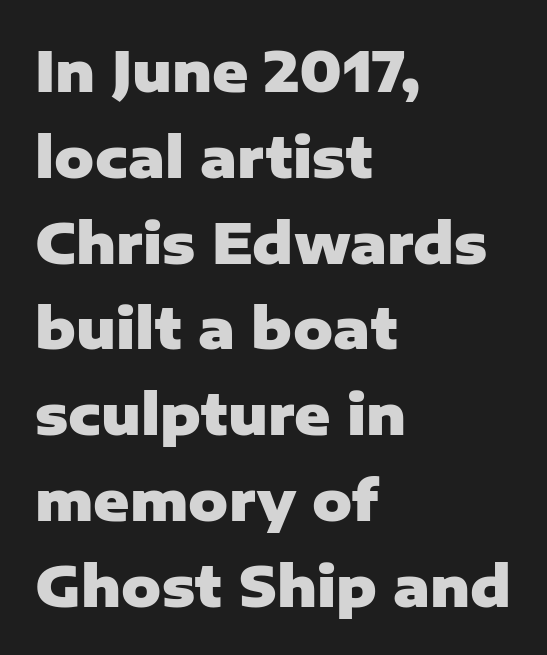
The image shows 55 px heavy sans-serif type, upright; set left-aligned, normal line spacing (1.56x), normal letter spacing, not underlined; low stroke contrast and a medium x-height.
